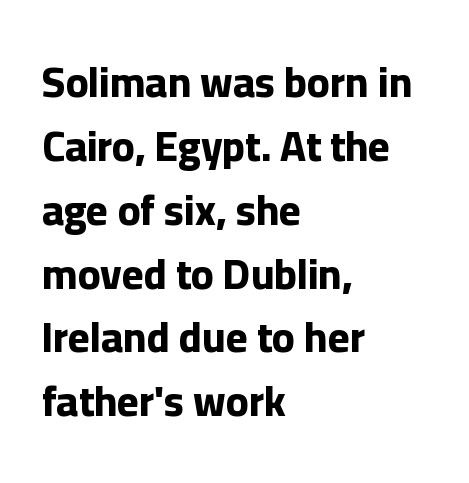
The image shows 42 px bold sans-serif type, upright; set left-aligned, normal line spacing (1.52x), normal letter spacing, not underlined; low stroke contrast and a medium x-height.
